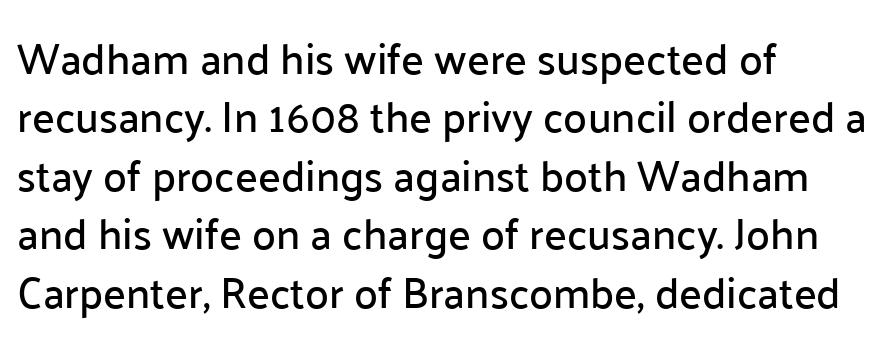
Does the type have serifs? No, each stem ends abruptly. This rendering uses left alignment, leaving the right contour irregular. Rule under the text: the space is simply empty. A typesetter would call this leading conventional body-copy spacing. Do the characters align in a grid? No, the font is proportional.
